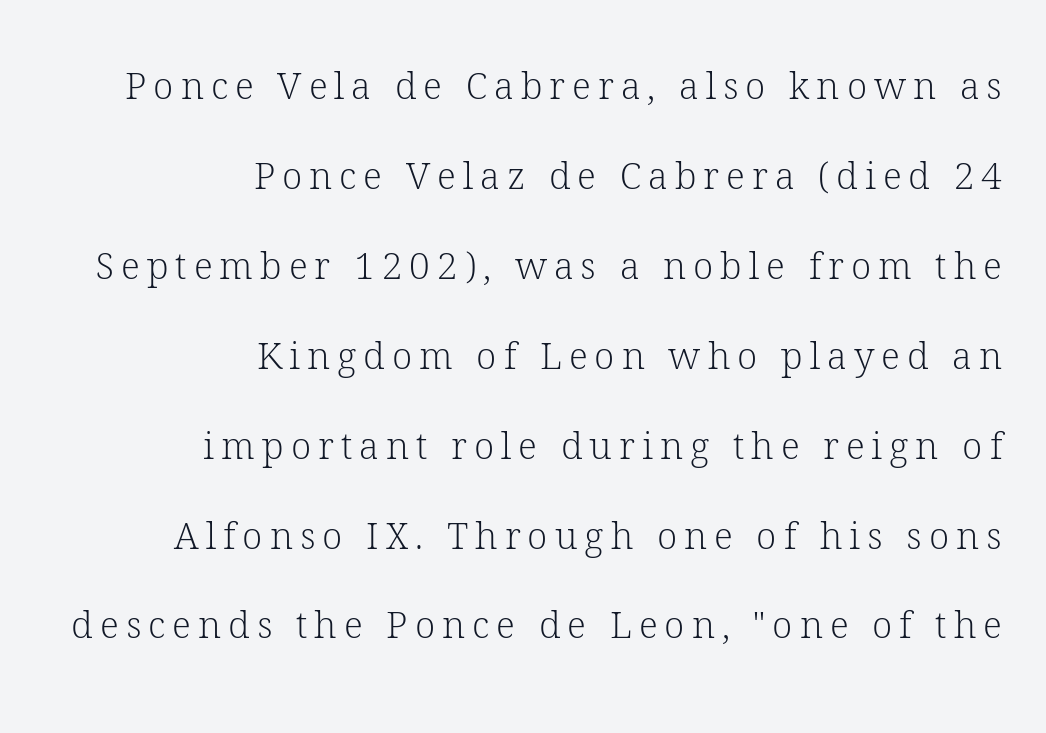
The image shows 37 px light serif type, upright; set right-aligned, loose line spacing (2.43x), not underlined; low stroke contrast and a medium x-height.
